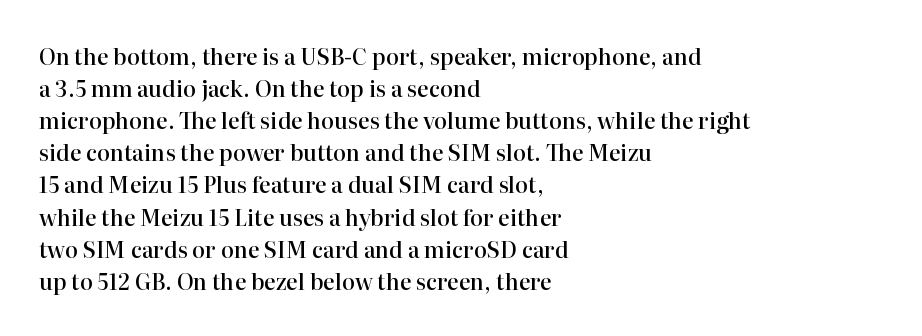
Check the space under the baseline: it is left empty. Style check: upright. The sample has been set in demibold, a notch under bold. Words appear dense and cohesive because spacing is normal. In terms of leading, this rendering sits right in the middle. Where is the straight margin? On the left.
